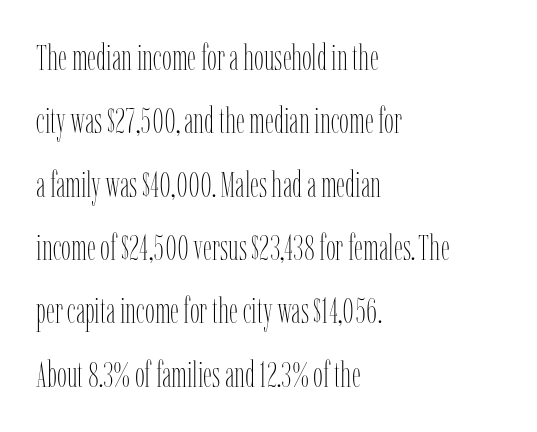
The image shows 35 px thin, condensed type, upright; set left-aligned, line spacing 1.81x, normal letter spacing, not underlined; low stroke contrast and a medium x-height.
